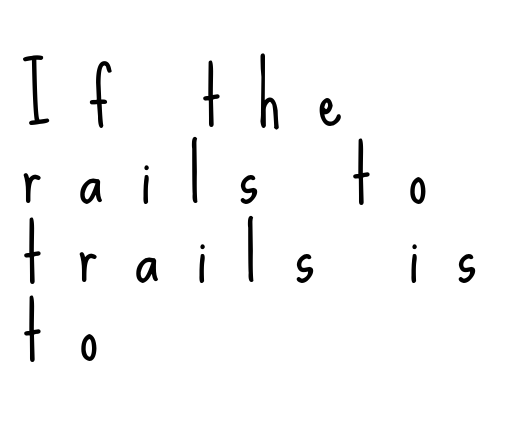
Q: Is the text bold? A: No.
Q: Is the text italic (slanted)? A: No, it is upright.
Q: Is the typeface a serif or a sans-serif typeface? A: Sans-serif.
Q: Is the text underlined? A: No.
Q: How is the paragraph aligned? A: Left-aligned.
Q: Is the spacing between letters normal or unusually wide? A: Unusually wide.
Q: Is the spacing between lines tight, normal or loose? A: Tight.
Q: Width (condensed, normal, or wide)? A: Condensed.
Q: Stroke contrast? A: Low.
Q: x-height? A: Small.
Q: Monospaced? A: No.
